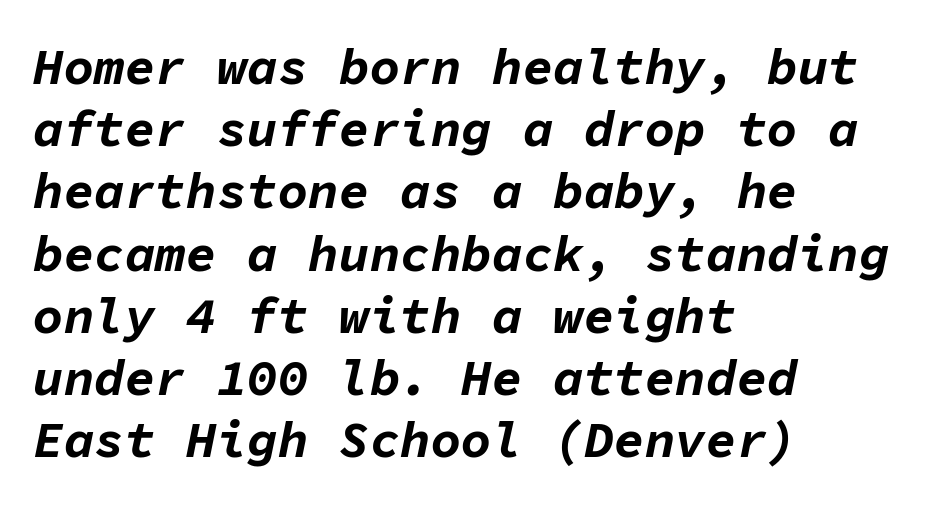
Q: Is the text bold? A: Yes.
Q: Is the text italic (slanted)? A: Yes, it leans right by about 11 degrees.
Q: Is the text underlined? A: No.
Q: How is the paragraph aligned? A: Left-aligned.
Q: Is the spacing between letters normal or unusually wide? A: Normal.
Q: Width (condensed, normal, or wide)? A: Normal.
Q: Stroke contrast? A: Low.
Q: x-height? A: Medium.
Q: Monospaced? A: Yes.
